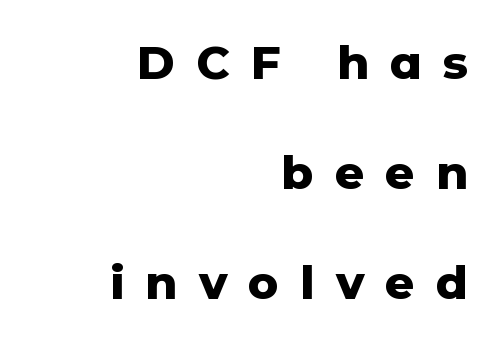
The image shows 46 px heavy sans-serif type, upright; set right-aligned, loose line spacing (2.39x), unusually wide letter spacing (+0.46 em), not underlined; low stroke contrast and a medium x-height.
